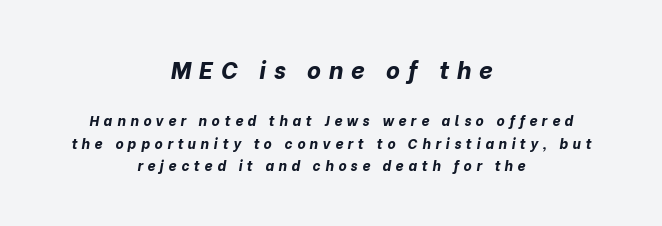
{"italic": "yes", "lean": "right", "slant_degrees": 10, "bold": "yes", "underline": "no", "align": "center", "line_spacing": "normal", "line_spacing_ratio": 1.64, "letter_spacing": "wide", "letter_spacing_em": 0.33, "larger_block": "first", "size_ratio": 1.71, "glyph_px": 24}
